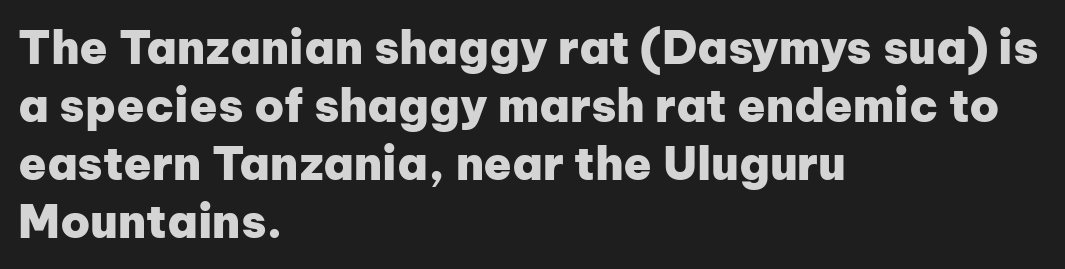
{"serif": "no", "italic": "no", "bold": "yes", "weight": "heavy", "width": "normal", "stroke_contrast": "low", "x_height": "medium", "monospaced": "no", "underline": "no", "align": "left", "line_spacing": "normal", "line_spacing_ratio": 1.26, "letter_spacing": "normal", "letter_spacing_em": 0.0, "glyph_px": 46}
